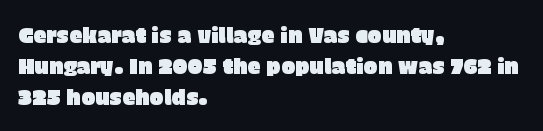
There is no visible air inserted between adjacent glyphs. Alignment: flush left. The words here are not underlined. The axis of the letterforms is exactly vertical. The designer left line spacing at the default.
